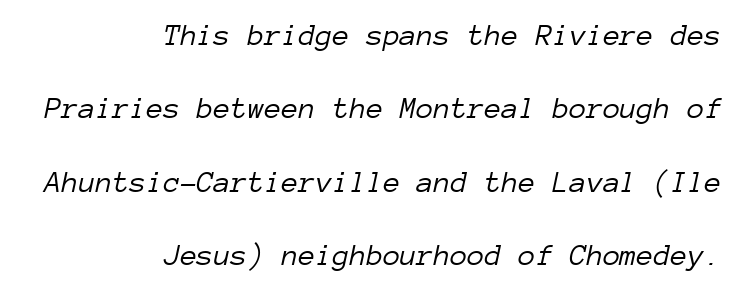
Q: Is the text bold? A: No.
Q: Is the text italic (slanted)? A: Yes, it leans right by about 12 degrees.
Q: Is the text underlined? A: No.
Q: How is the paragraph aligned? A: Right-aligned.
Q: Is the spacing between letters normal or unusually wide? A: Normal.
Q: Is the spacing between lines tight, normal or loose? A: Loose.
Q: Width (condensed, normal, or wide)? A: Normal.
Q: Stroke contrast? A: Low.
Q: x-height? A: Medium.
Q: Monospaced? A: Yes.
